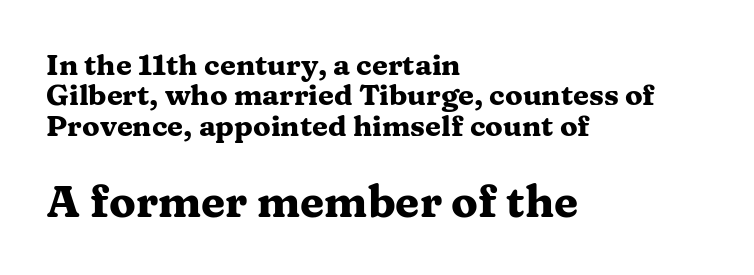
Does the leading feel generous? Not at all — it's pinched. Serif or sans? Serif — the stroke terminals have little feet. This layout puts the modest block above and the oversized block below. The compositor pushed each line to the left boundary. The lettering stays uniformly vertical, giving the passage a roman look.
